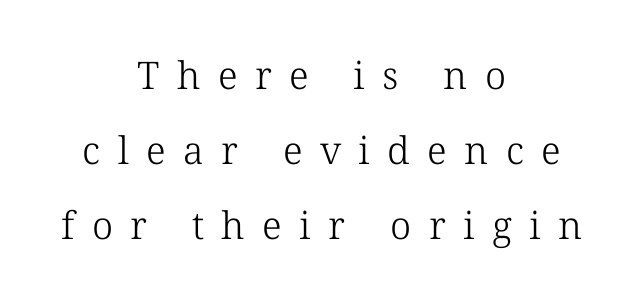
The image shows 38 px light serif type, upright; set centered, loose line spacing (1.98x), unusually wide letter spacing (+0.46 em), not underlined; low stroke contrast and a medium x-height.
